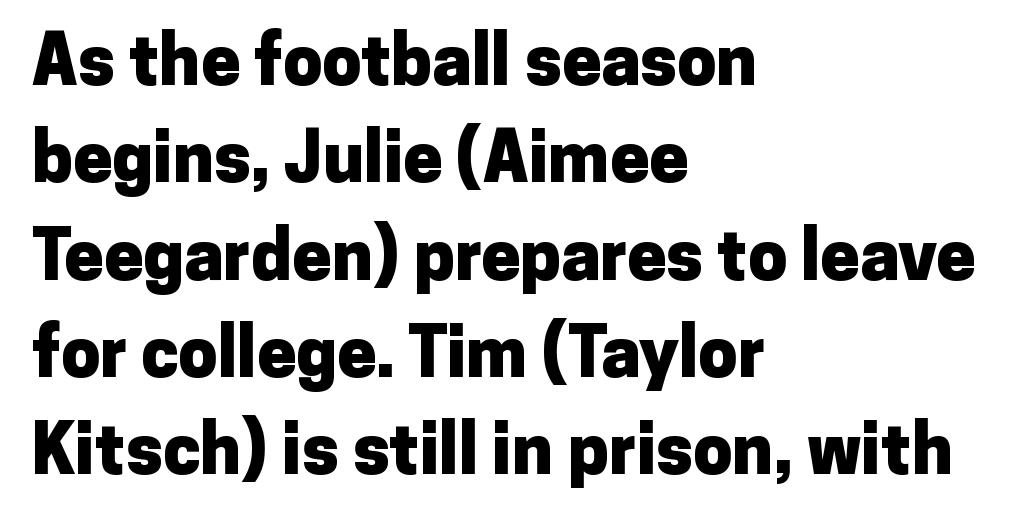
{"serif": "no", "italic": "no", "bold": "yes", "weight": "heavy", "width": "normal", "stroke_contrast": "low", "x_height": "medium", "monospaced": "no", "underline": "no", "align": "left", "line_spacing": "normal", "line_spacing_ratio": 1.39, "letter_spacing": "normal", "letter_spacing_em": 0.0, "glyph_px": 70}
